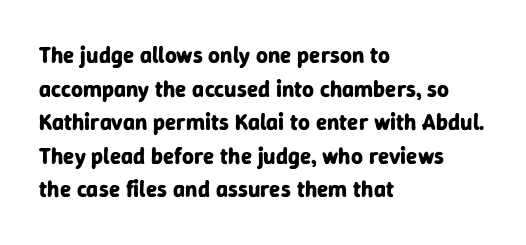
{"italic": "no", "bold": "yes", "underline": "no", "align": "left", "line_spacing": "normal", "line_spacing_ratio": 1.46, "letter_spacing": "normal", "letter_spacing_em": 0.0, "glyph_px": 23}
